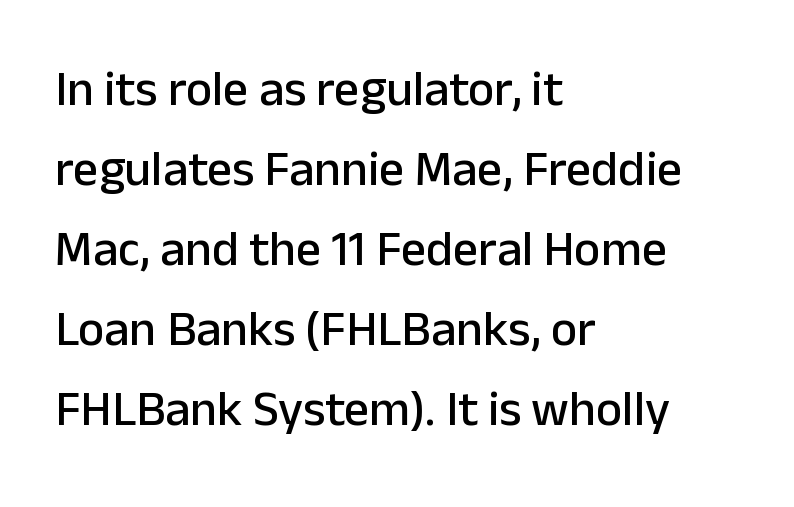
Note the varied advance widths — an 'i' is clearly narrower than an 'm'. Regular leading. The font's upright variant was chosen for this text. The glyphs in this specimen are sans serif.
